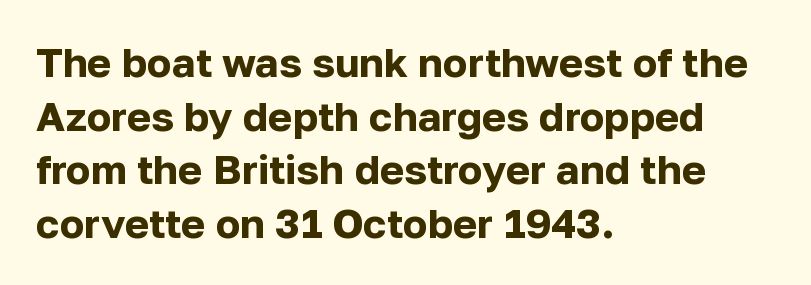
The string is rendered with underlining switched off. The font is running at its bold setting. Vertical strokes here are truly vertical. Normally led — the rows are evenly, conventionally spaced.
